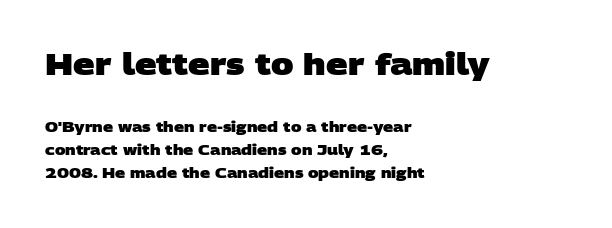
Q: Is the text bold? A: Yes.
Q: Is the typeface a serif or a sans-serif typeface? A: Sans-serif.
Q: Is the text underlined? A: No.
Q: How is the paragraph aligned? A: Left-aligned.
Q: Is the spacing between letters normal or unusually wide? A: Normal.
Q: Is the spacing between lines tight, normal or loose? A: Normal.
Q: Which block of text is set in a larger size, the first (top) or the second (bottom)? A: The first (top) one.
Q: Width (condensed, normal, or wide)? A: Wide.
Q: Stroke contrast? A: Low.
Q: x-height? A: Large.
Q: Monospaced? A: No.
